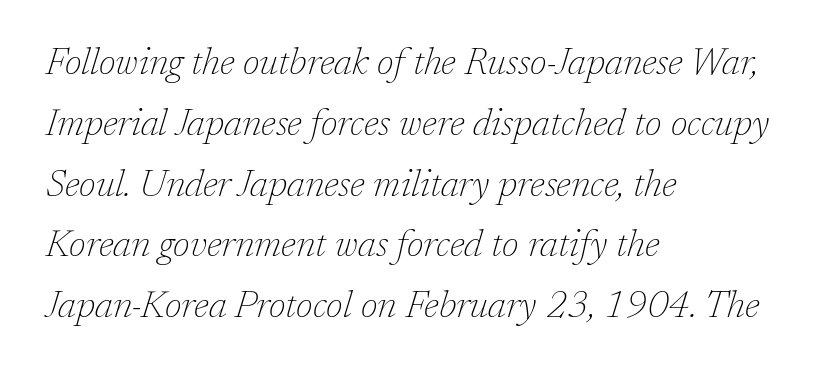
{"serif": "yes", "italic": "yes", "lean": "right", "slant_degrees": 17, "bold": "no", "weight": "thin", "width": "normal", "stroke_contrast": "low", "x_height": "medium", "monospaced": "no", "underline": "no", "align": "left", "line_spacing": "normal", "line_spacing_ratio": 1.6, "letter_spacing": "normal", "letter_spacing_em": 0.0, "glyph_px": 38}
